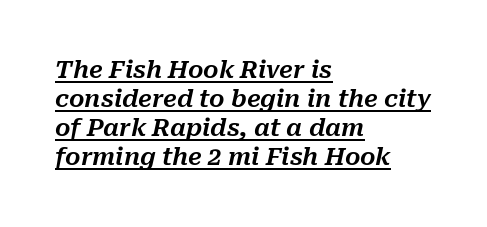
{"italic": "yes", "lean": "right", "slant_degrees": 10, "underline": "yes", "align": "left", "line_spacing_ratio": 1.21, "letter_spacing": "normal", "letter_spacing_em": 0.0, "glyph_px": 24}
